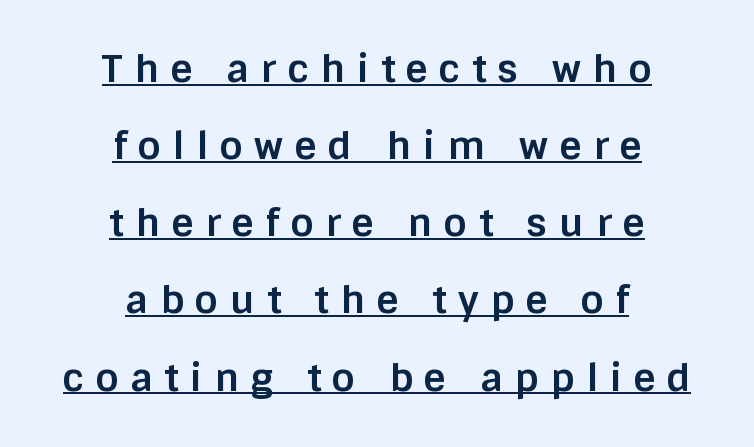
The image shows 38 px bold sans-serif type, upright; set centered, loose line spacing (2.03x), unusually wide letter spacing (+0.31 em), underlined; low stroke contrast and a large x-height.
